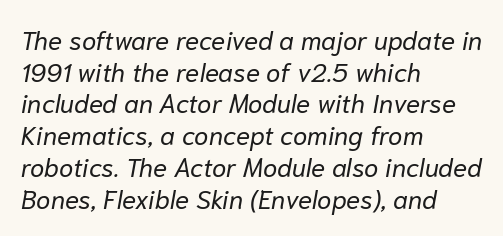
Q: Is the text bold? A: No.
Q: Is the text italic (slanted)? A: Yes, it leans right by about 10 degrees.
Q: Is the text underlined? A: No.
Q: How is the paragraph aligned? A: Left-aligned.
Q: Is the spacing between letters normal or unusually wide? A: Normal.
